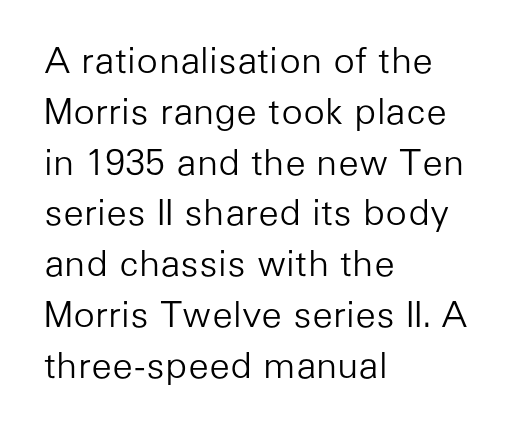
Q: Is the text bold? A: No.
Q: Is the text italic (slanted)? A: No, it is upright.
Q: Is the typeface a serif or a sans-serif typeface? A: Sans-serif.
Q: Is the text underlined? A: No.
Q: How is the paragraph aligned? A: Left-aligned.
Q: Is the spacing between letters normal or unusually wide? A: Normal.
Q: Is the spacing between lines tight, normal or loose? A: Normal.
Q: Width (condensed, normal, or wide)? A: Normal.
Q: Stroke contrast? A: Low.
Q: x-height? A: Medium.
Q: Monospaced? A: No.
